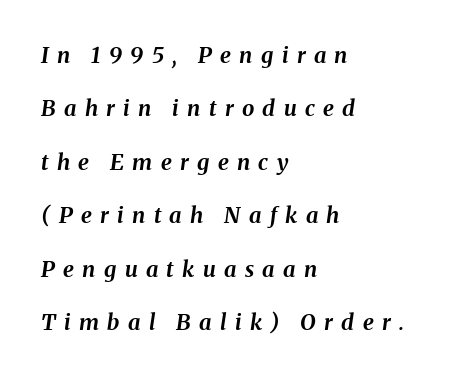
{"italic": "yes", "lean": "right", "slant_degrees": 8, "bold": "yes", "underline": "no", "align": "left", "line_spacing": "loose", "line_spacing_ratio": 2.43, "letter_spacing": "wide", "letter_spacing_em": 0.38, "glyph_px": 22}
